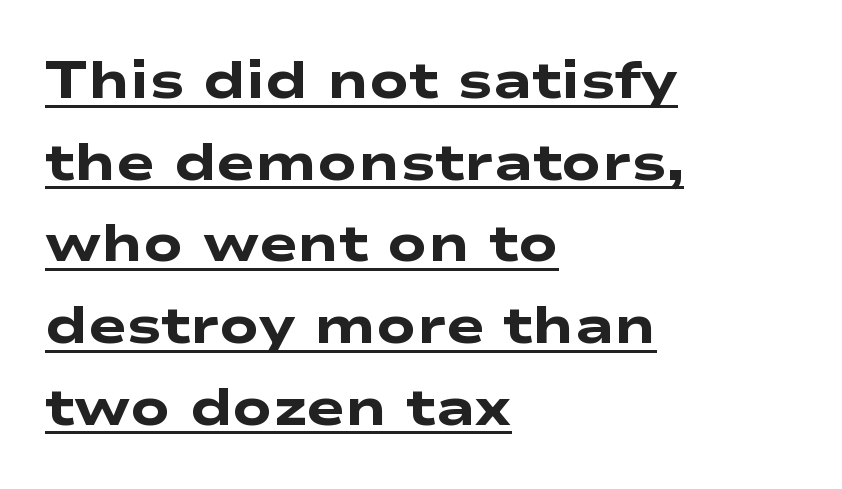
Q: Is the text bold? A: Yes.
Q: Is the typeface a serif or a sans-serif typeface? A: Sans-serif.
Q: Is the text underlined? A: Yes.
Q: How is the paragraph aligned? A: Left-aligned.
Q: Is the spacing between letters normal or unusually wide? A: Normal.
Q: Is the spacing between lines tight, normal or loose? A: Normal.
Q: Width (condensed, normal, or wide)? A: Wide.
Q: Stroke contrast? A: Low.
Q: x-height? A: Medium.
Q: Monospaced? A: No.
